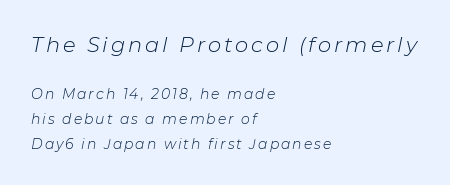
The image shows 21 px text type, italic (leaning right); set left-aligned, line spacing 1.78x, not underlined; the first (top) block is 1.5x larger.
